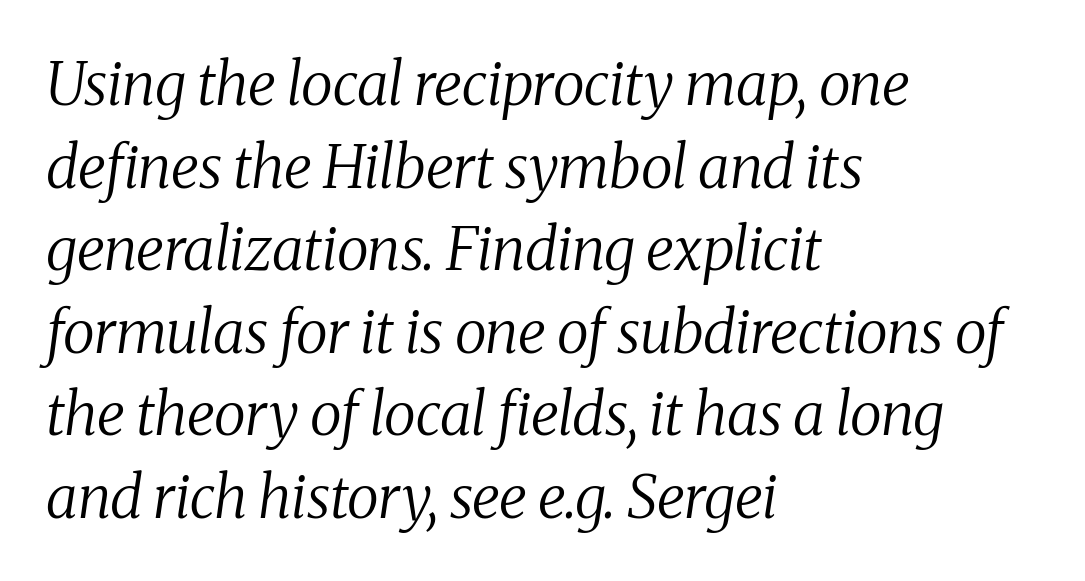
The image shows 59 px regular-weight serif type, italic (leaning right); set left-aligned, normal line spacing (1.4x), normal letter spacing, not underlined; medium stroke contrast and a medium x-height.
